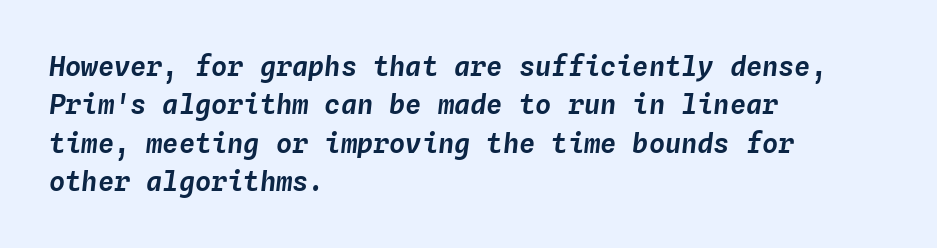
The image shows 27 px text type, italic (leaning right); set left-aligned, normal line spacing (1.42x), normal letter spacing, not underlined.
